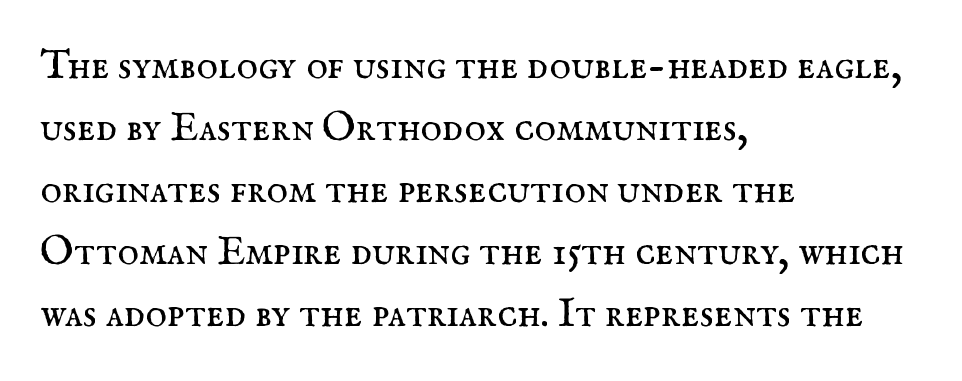
{"serif": "yes", "italic": "no", "bold": "no", "weight": "regular", "width": "normal", "stroke_contrast": "medium", "x_height": "small", "monospaced": "no", "underline": "no", "align": "left", "line_spacing": "normal", "line_spacing_ratio": 1.51, "letter_spacing": "normal", "letter_spacing_em": 0.0, "glyph_px": 41}
